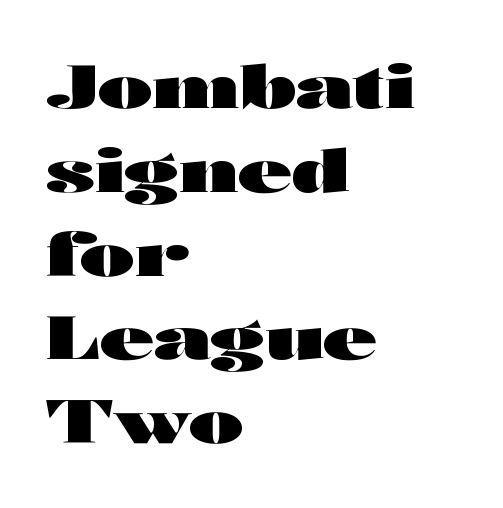
Q: Is the text bold? A: Yes.
Q: Is the text italic (slanted)? A: No, it is upright.
Q: Is the typeface a serif or a sans-serif typeface? A: Serif.
Q: Is the text underlined? A: No.
Q: How is the paragraph aligned? A: Left-aligned.
Q: Is the spacing between letters normal or unusually wide? A: Normal.
Q: Is the spacing between lines tight, normal or loose? A: Normal.
Q: Width (condensed, normal, or wide)? A: Wide.
Q: Stroke contrast? A: High.
Q: x-height? A: Medium.
Q: Monospaced? A: No.
